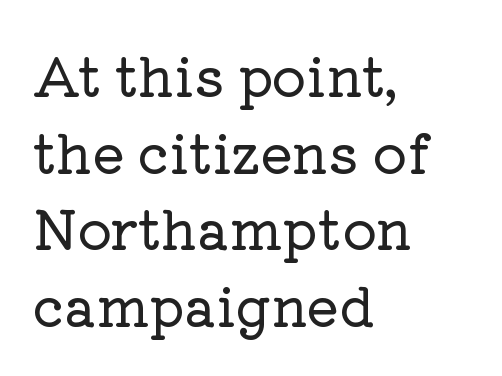
Q: Is the text italic (slanted)? A: No, it is upright.
Q: Is the typeface a serif or a sans-serif typeface? A: Serif.
Q: Is the text underlined? A: No.
Q: How is the paragraph aligned? A: Left-aligned.
Q: Is the spacing between letters normal or unusually wide? A: Normal.
Q: Is the spacing between lines tight, normal or loose? A: Normal.
Q: Width (condensed, normal, or wide)? A: Normal.
Q: Stroke contrast? A: Low.
Q: x-height? A: Medium.
Q: Monospaced? A: No.
